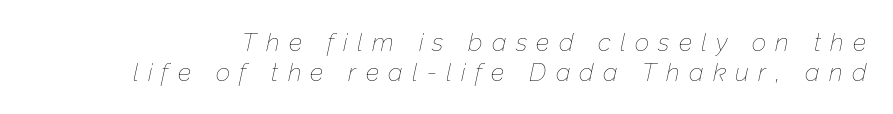
The image shows 25 px text type, italic (leaning right); set line spacing 1.2x, unusually wide letter spacing (+0.37 em), not underlined.
